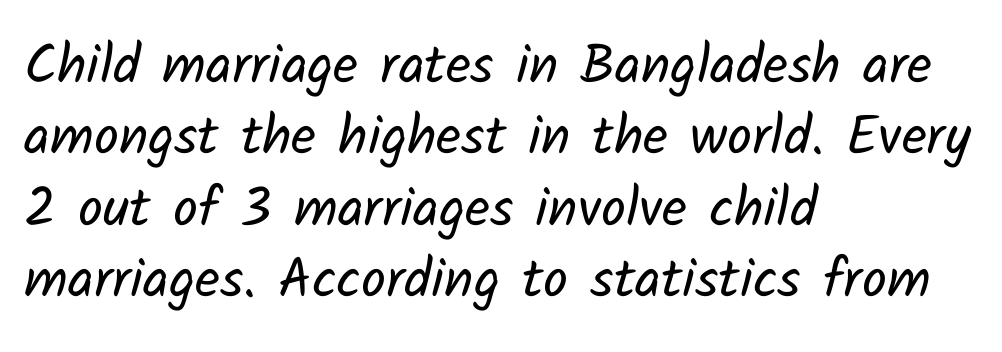
Q: Is the text bold? A: No.
Q: Is the typeface a serif or a sans-serif typeface? A: Sans-serif.
Q: Is the text underlined? A: No.
Q: How is the paragraph aligned? A: Left-aligned.
Q: Is the spacing between letters normal or unusually wide? A: Normal.
Q: Is the spacing between lines tight, normal or loose? A: Normal.
Q: Width (condensed, normal, or wide)? A: Normal.
Q: Stroke contrast? A: Low.
Q: x-height? A: Medium.
Q: Monospaced? A: No.
